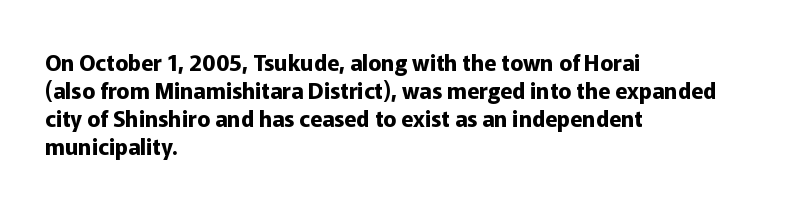
{"italic": "no", "bold": "yes", "underline": "no", "align": "left", "line_spacing": "normal", "line_spacing_ratio": 1.28, "letter_spacing": "normal", "letter_spacing_em": 0.0, "glyph_px": 22}
